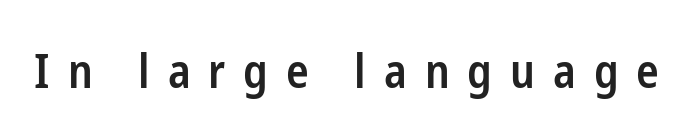
Tall strokes in this sample are plumb rather than angled. Descenders are the only things crossing below the line. The letters carry no serifs — their stems end cleanly without finishing strokes. Each letter keeps its own natural width here, so spacing adapts to shape.
